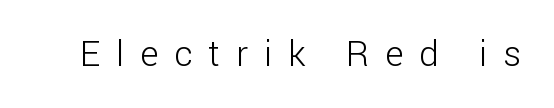
Q: Is the text bold? A: No.
Q: Is the text italic (slanted)? A: No, it is upright.
Q: Is the typeface a serif or a sans-serif typeface? A: Sans-serif.
Q: Is the text underlined? A: No.
Q: Is the spacing between letters normal or unusually wide? A: Unusually wide.
Q: Width (condensed, normal, or wide)? A: Normal.
Q: Stroke contrast? A: Low.
Q: x-height? A: Medium.
Q: Monospaced? A: No.
